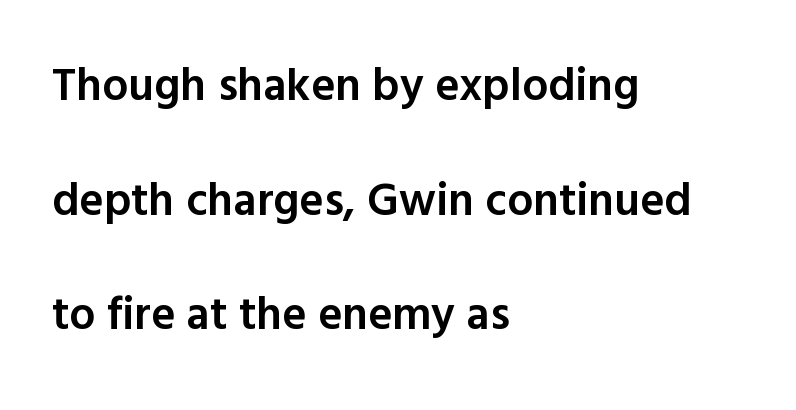
{"serif": "no", "italic": "no", "bold": "semi", "weight": "semibold", "width": "normal", "x_height": "medium", "monospaced": "no", "underline": "no", "align": "left", "line_spacing": "loose", "line_spacing_ratio": 2.49, "letter_spacing": "normal", "letter_spacing_em": 0.0, "glyph_px": 46}
